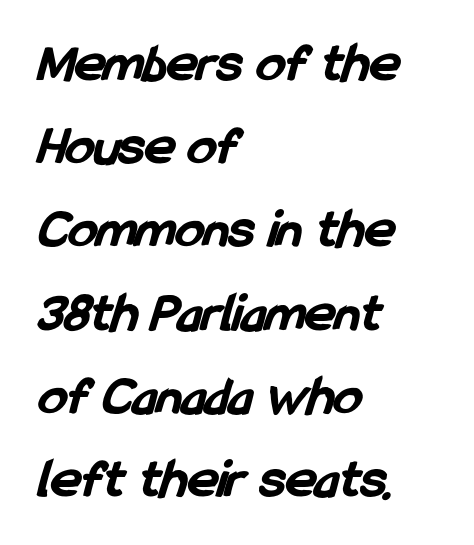
Q: Is the text bold? A: Yes.
Q: Is the typeface a serif or a sans-serif typeface? A: Sans-serif.
Q: Is the text underlined? A: No.
Q: How is the paragraph aligned? A: Left-aligned.
Q: Is the spacing between letters normal or unusually wide? A: Normal.
Q: Is the spacing between lines tight, normal or loose? A: Normal.
Q: Width (condensed, normal, or wide)? A: Condensed.
Q: Stroke contrast? A: Low.
Q: x-height? A: Medium.
Q: Monospaced? A: No.
